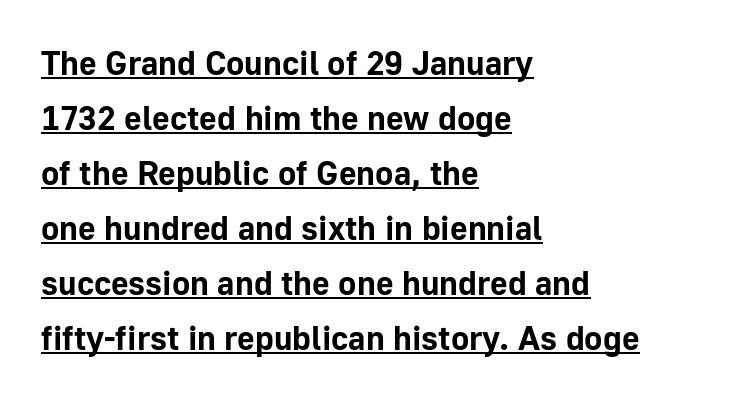
{"serif": "no", "italic": "no", "bold": "yes", "weight": "bold", "width": "normal", "stroke_contrast": "low", "x_height": "medium", "monospaced": "no", "underline": "yes", "align": "left", "line_spacing": "normal", "line_spacing_ratio": 1.62, "letter_spacing": "normal", "letter_spacing_em": 0.0, "glyph_px": 34}
